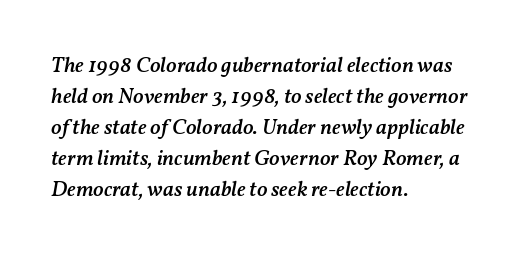
The image shows 22 px text type, italic (leaning right); set left-aligned, normal line spacing (1.41x), normal letter spacing, not underlined.
